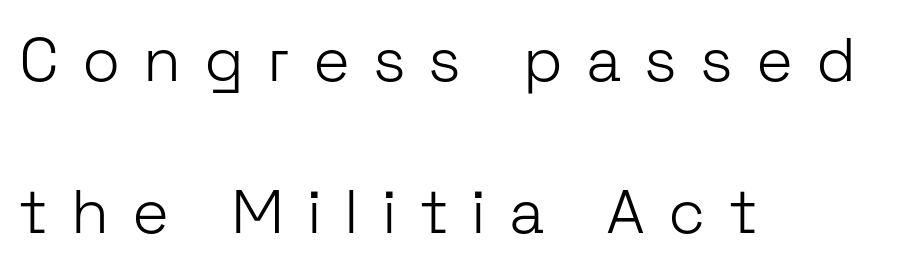
The face used here is proportionally spaced, like ordinary book or web type. This rendering features lettering with no underline. The rendering inserts visible extra space after every character. Is there much room between lines? Yes — plenty of vertical air separates them. Stroke thickness stays within the range of a standard reading face or lighter.
